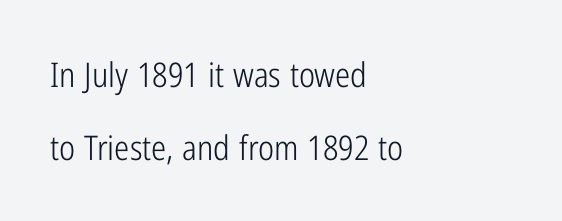
{"serif": "no", "italic": "no", "bold": "no", "weight": "light", "width": "condensed", "stroke_contrast": "low", "x_height": "medium", "monospaced": "no", "underline": "no", "align": "left", "line_spacing": "loose", "line_spacing_ratio": 2.16, "letter_spacing": "normal", "letter_spacing_em": 0.0, "glyph_px": 34}
